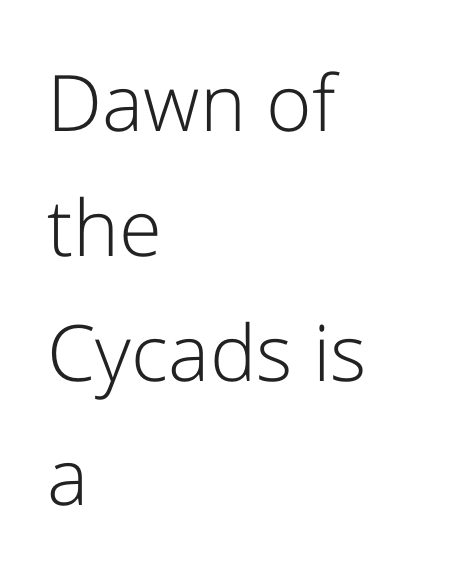
Q: Is the text bold? A: No.
Q: Is the text italic (slanted)? A: No, it is upright.
Q: Is the typeface a serif or a sans-serif typeface? A: Sans-serif.
Q: Is the text underlined? A: No.
Q: How is the paragraph aligned? A: Left-aligned.
Q: Is the spacing between letters normal or unusually wide? A: Normal.
Q: Is the spacing between lines tight, normal or loose? A: Normal.
Q: Width (condensed, normal, or wide)? A: Normal.
Q: Stroke contrast? A: Low.
Q: x-height? A: Medium.
Q: Monospaced? A: No.
